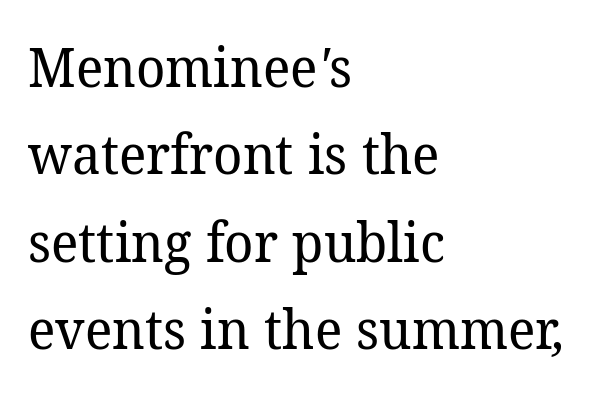
{"serif": "yes", "bold": "no", "weight": "regular", "width": "normal", "stroke_contrast": "low", "x_height": "medium", "monospaced": "no", "underline": "no", "align": "left", "line_spacing": "normal", "line_spacing_ratio": 1.59, "letter_spacing": "normal", "letter_spacing_em": 0.0, "glyph_px": 55}
